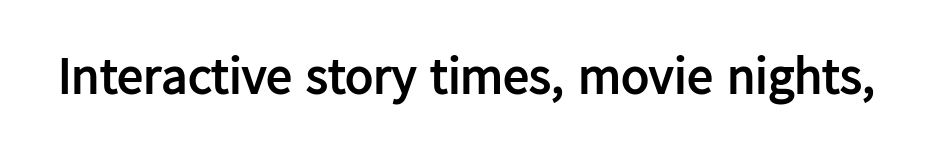
The glyphs are unaccompanied by any horizontal stroke below them. This rendering employs a face without finishing strokes, i.e., a sans-serif. These lines keep a tight, regular rhythm from letter to letter. Strokes here are thick enough to call this a true bold. This is the regular roman posture of the typeface.
